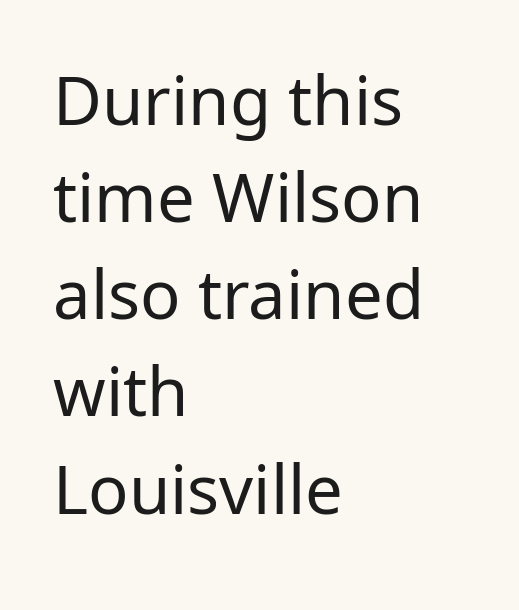
{"serif": "no", "italic": "no", "bold": "no", "weight": "regular", "width": "normal", "stroke_contrast": "low", "x_height": "medium", "monospaced": "no", "underline": "no", "align": "left", "line_spacing": "normal", "line_spacing_ratio": 1.45, "letter_spacing": "normal", "letter_spacing_em": 0.0, "glyph_px": 67}
